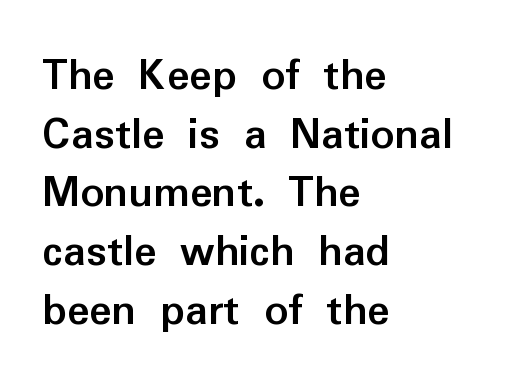
{"serif": "no", "italic": "no", "bold": "yes", "weight": "semibold", "width": "normal", "stroke_contrast": "low", "x_height": "medium", "monospaced": "no", "underline": "no", "align": "left", "line_spacing": "normal", "line_spacing_ratio": 1.25, "letter_spacing": "normal", "letter_spacing_em": 0.0, "glyph_px": 47}
